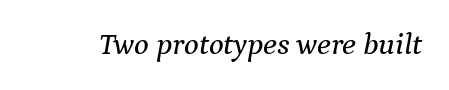
{"serif": "yes", "italic": "yes", "lean": "right", "slant_degrees": 9, "width": "normal", "stroke_contrast": "medium", "x_height": "medium", "monospaced": "no", "underline": "no", "letter_spacing": "normal", "letter_spacing_em": 0.0, "glyph_px": 31}
